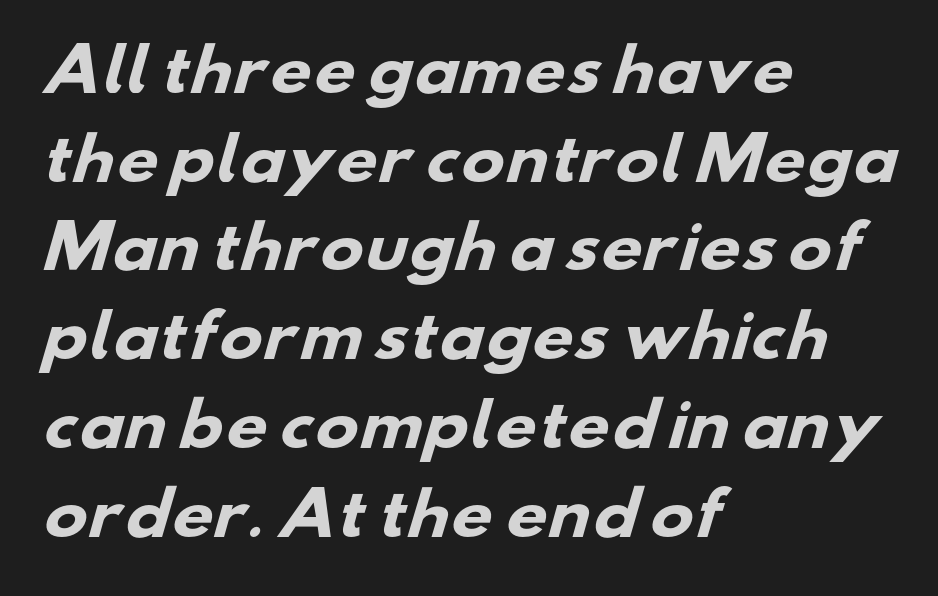
Q: Is the text bold? A: Yes.
Q: Is the typeface a serif or a sans-serif typeface? A: Sans-serif.
Q: Is the text underlined? A: No.
Q: How is the paragraph aligned? A: Left-aligned.
Q: Is the spacing between letters normal or unusually wide? A: Normal.
Q: Is the spacing between lines tight, normal or loose? A: Normal.
Q: Width (condensed, normal, or wide)? A: Wide.
Q: Stroke contrast? A: Low.
Q: x-height? A: Small.
Q: Monospaced? A: No.
